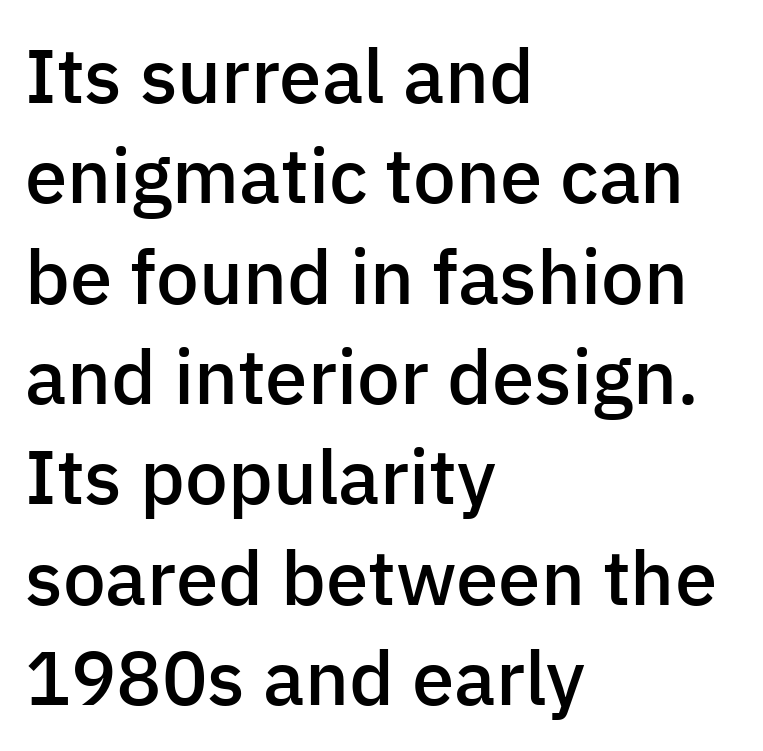
{"serif": "no", "italic": "no", "bold": "semi", "weight": "semibold", "width": "normal", "stroke_contrast": "low", "x_height": "medium", "monospaced": "no", "underline": "no", "align": "left", "line_spacing": "normal", "line_spacing_ratio": 1.32, "letter_spacing": "normal", "letter_spacing_em": 0.0, "glyph_px": 76}
